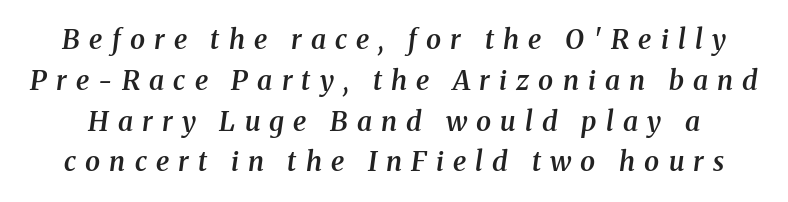
Q: Is the text bold? A: Semi-bold.
Q: Is the text italic (slanted)? A: Yes, it leans right by about 8 degrees.
Q: Is the text underlined? A: No.
Q: Is the spacing between letters normal or unusually wide? A: Unusually wide.
Q: Is the spacing between lines tight, normal or loose? A: Normal.
